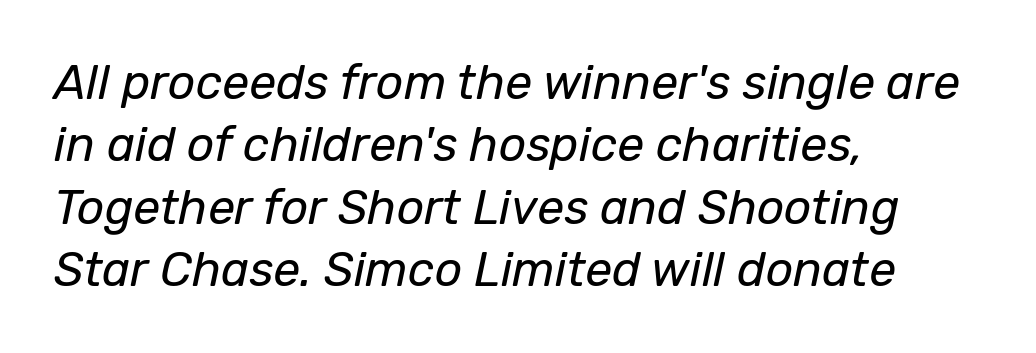
The image shows 48 px regular-weight type, italic (leaning right); set left-aligned, normal line spacing (1.3x), normal letter spacing, not underlined; low stroke contrast and a medium x-height.
